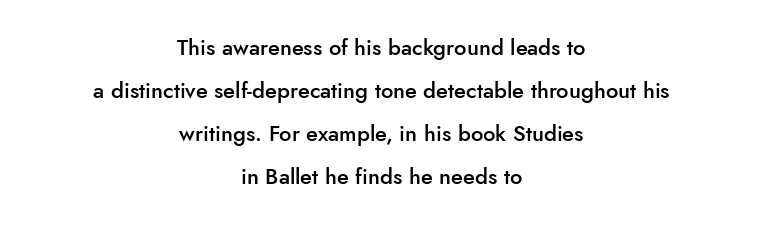
{"italic": "no", "bold": "semi", "underline": "no", "align": "center", "line_spacing": "loose", "line_spacing_ratio": 1.96, "letter_spacing": "normal", "letter_spacing_em": 0.0, "glyph_px": 22}
